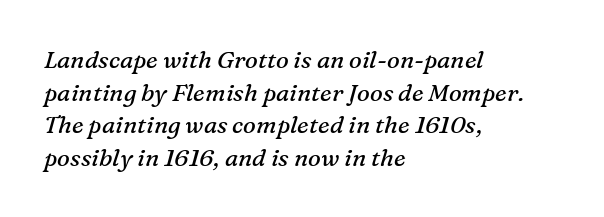
The image shows 24 px text type, italic (leaning right); set left-aligned, normal line spacing (1.36x), normal letter spacing, not underlined.
